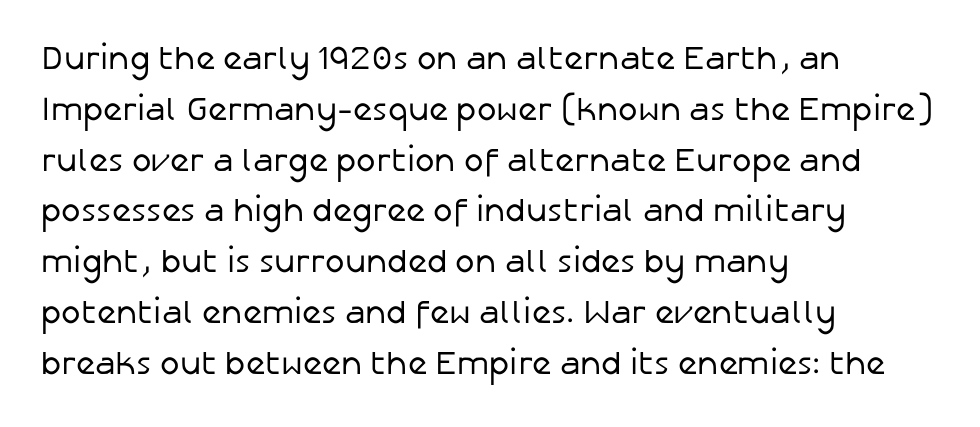
Decoration check: the copy has no underline. Inter-character spacing is left at the font's built-in metrics. A light-to-regular cut is what we see here. Letterform terminals end flat and unadorned throughout the passage. The rendering uses a moderate line-height, typical for paragraphs.
